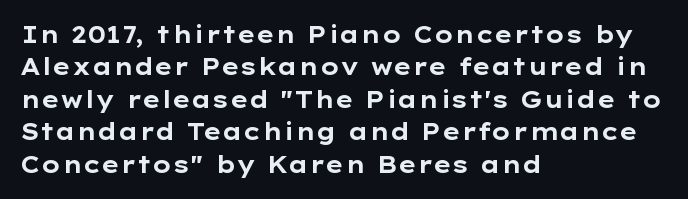
The space directly below the letters is spotless. A dark, heavy texture on the line: the type is bold. Every row of glyphs begins at an identical x-position on the left. Posture: vertical.
